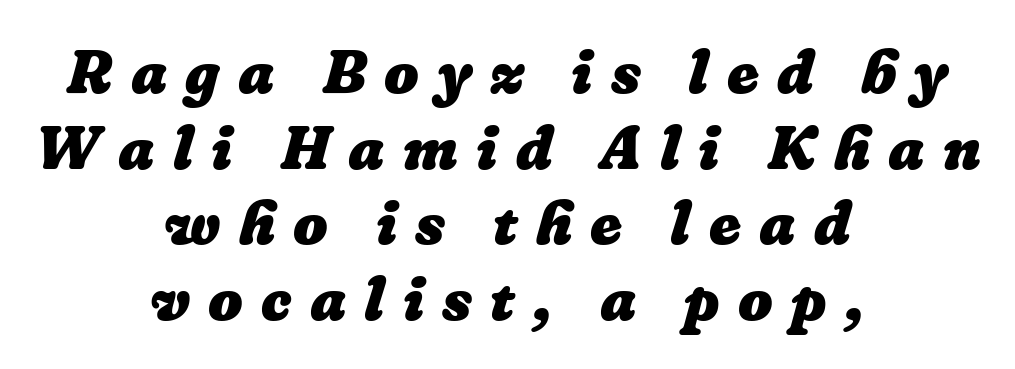
{"bold": "yes", "weight": "heavy", "width": "normal", "stroke_contrast": "low", "x_height": "medium", "monospaced": "no", "underline": "no", "align": "center", "line_spacing_ratio": 1.24, "letter_spacing": "wide", "letter_spacing_em": 0.3, "glyph_px": 61}
